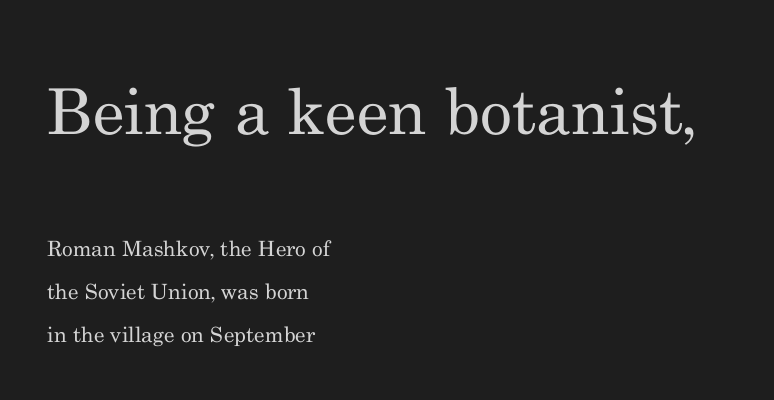
{"serif": "yes", "italic": "no", "bold": "no", "weight": "regular", "width": "normal", "stroke_contrast": "medium", "x_height": "small", "monospaced": "no", "underline": "no", "align": "left", "line_spacing": "loose", "line_spacing_ratio": 2.05, "letter_spacing": "normal", "letter_spacing_em": 0.0, "larger_block": "first", "size_ratio": 3.0, "glyph_px": 63}
